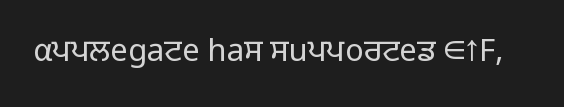
{"serif": "no", "italic": "no", "bold": "no", "weight": "light", "width": "normal", "stroke_contrast": "low", "x_height": "medium", "monospaced": "no", "underline": "no", "letter_spacing": "normal", "letter_spacing_em": 0.0, "glyph_px": 31}
